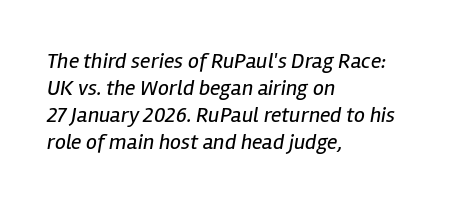
Q: Is the text bold? A: No.
Q: Is the text italic (slanted)? A: Yes, it leans right by about 12 degrees.
Q: Is the text underlined? A: No.
Q: How is the paragraph aligned? A: Left-aligned.
Q: Is the spacing between letters normal or unusually wide? A: Normal.
